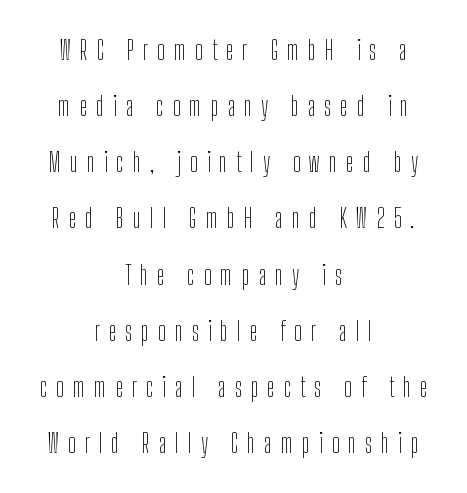
{"italic": "no", "bold": "no", "underline": "no", "align": "center", "line_spacing": "loose", "line_spacing_ratio": 2.08, "letter_spacing": "wide", "letter_spacing_em": 0.32, "glyph_px": 27}
